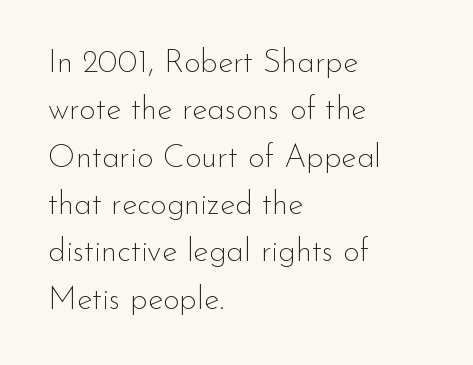
The image shows 32 px thin sans-serif type, upright; set left-aligned, normal line spacing (1.48x), normal letter spacing, not underlined; low stroke contrast and a small x-height.
